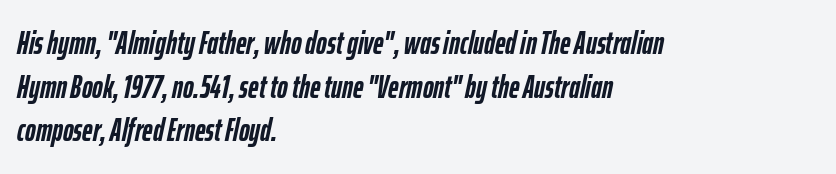
The image shows 32 px semibold, condensed type, italic (leaning right); set left-aligned, normal line spacing (1.36x), normal letter spacing, not underlined; low stroke contrast and a medium x-height.
